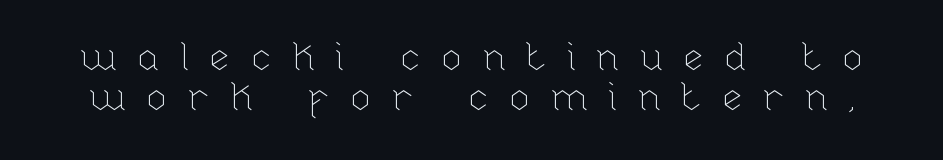
Think of a printed novel: that variable character pitch is what you see here. Upright lettering throughout. The letterforms sit at book weight or below. Descender tails drop into unmarked territory. Horizontal bands of white between lines are thin slivers.
